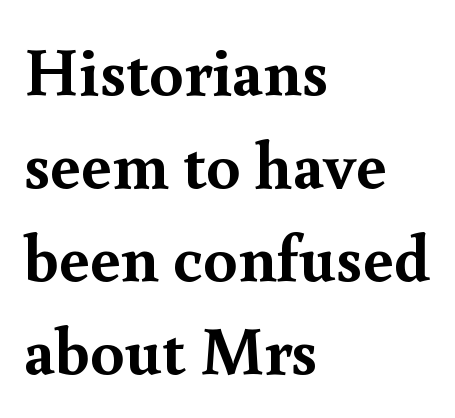
{"serif": "yes", "italic": "no", "bold": "yes", "weight": "semibold", "width": "normal", "x_height": "small", "monospaced": "no", "underline": "no", "align": "left", "line_spacing": "normal", "line_spacing_ratio": 1.37, "letter_spacing": "normal", "letter_spacing_em": 0.0, "glyph_px": 68}
